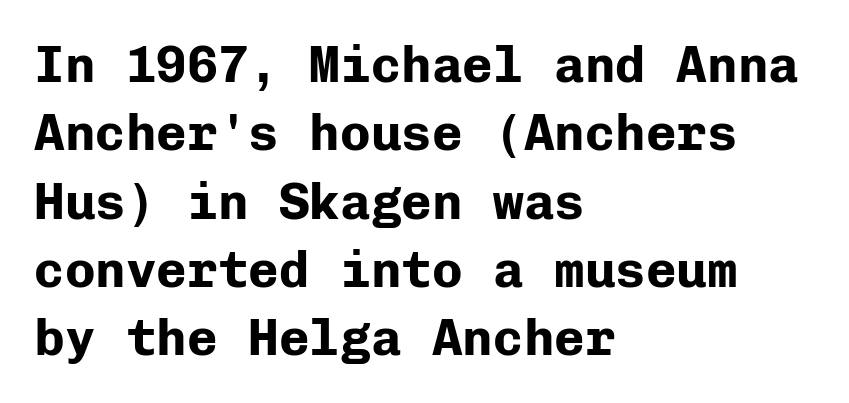
Q: Is the text bold? A: Yes.
Q: Is the text italic (slanted)? A: No, it is upright.
Q: Is the typeface a serif or a sans-serif typeface? A: Sans-serif.
Q: Is the text underlined? A: No.
Q: How is the paragraph aligned? A: Left-aligned.
Q: Is the spacing between letters normal or unusually wide? A: Normal.
Q: Is the spacing between lines tight, normal or loose? A: Normal.
Q: Width (condensed, normal, or wide)? A: Normal.
Q: Stroke contrast? A: Low.
Q: x-height? A: Medium.
Q: Monospaced? A: Yes.
